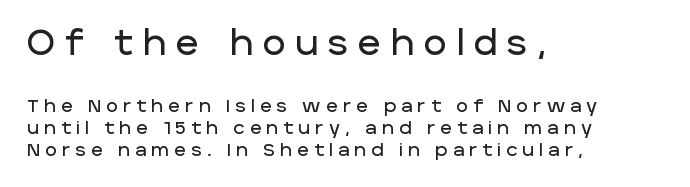
Q: Is the text italic (slanted)? A: No, it is upright.
Q: Is the typeface a serif or a sans-serif typeface? A: Sans-serif.
Q: Is the text underlined? A: No.
Q: How is the paragraph aligned? A: Left-aligned.
Q: Is the spacing between letters normal or unusually wide? A: Unusually wide.
Q: Which block of text is set in a larger size, the first (top) or the second (bottom)? A: The first (top) one.
Q: Width (condensed, normal, or wide)? A: Normal.
Q: Stroke contrast? A: Low.
Q: x-height? A: Large.
Q: Monospaced? A: No.
